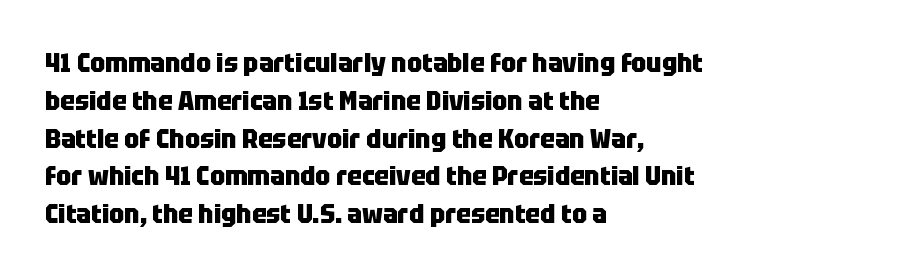
{"italic": "no", "bold": "yes", "underline": "no", "align": "left", "line_spacing": "normal", "line_spacing_ratio": 1.4, "letter_spacing": "normal", "letter_spacing_em": 0.0, "glyph_px": 27}
